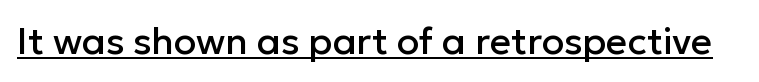
The image shows 37 px sans-serif type, upright; set normal letter spacing, underlined; low stroke contrast and a medium x-height.
